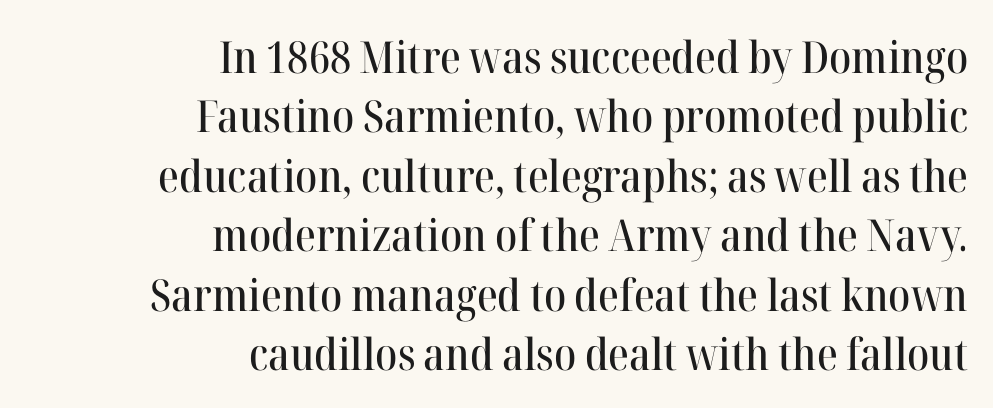
{"serif": "yes", "italic": "no", "width": "normal", "stroke_contrast": "high", "x_height": "medium", "monospaced": "no", "underline": "no", "align": "right", "line_spacing": "normal", "line_spacing_ratio": 1.35, "letter_spacing": "normal", "letter_spacing_em": 0.0, "glyph_px": 44}
